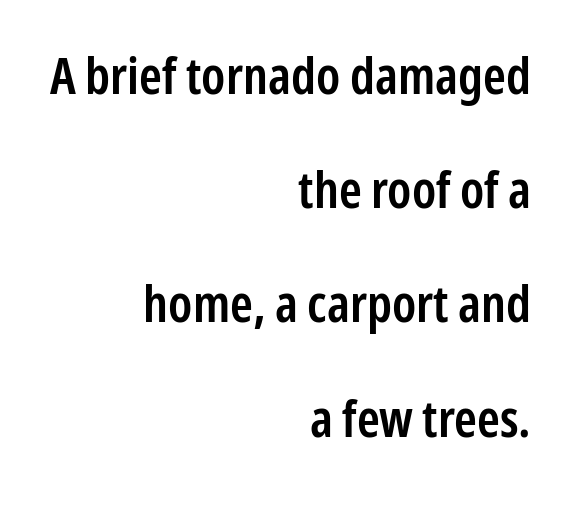
Q: Is the text bold? A: Semi-bold.
Q: Is the text italic (slanted)? A: No, it is upright.
Q: Is the typeface a serif or a sans-serif typeface? A: Sans-serif.
Q: Is the text underlined? A: No.
Q: How is the paragraph aligned? A: Right-aligned.
Q: Is the spacing between letters normal or unusually wide? A: Normal.
Q: Is the spacing between lines tight, normal or loose? A: Loose.
Q: Width (condensed, normal, or wide)? A: Condensed.
Q: Stroke contrast? A: Low.
Q: x-height? A: Medium.
Q: Monospaced? A: No.
